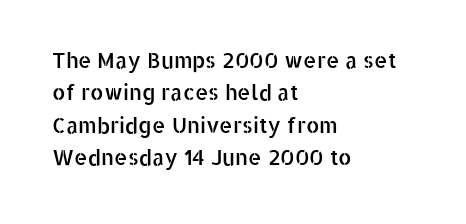
The image shows 21 px text type, upright; set left-aligned, normal line spacing (1.54x), normal letter spacing, not underlined.
